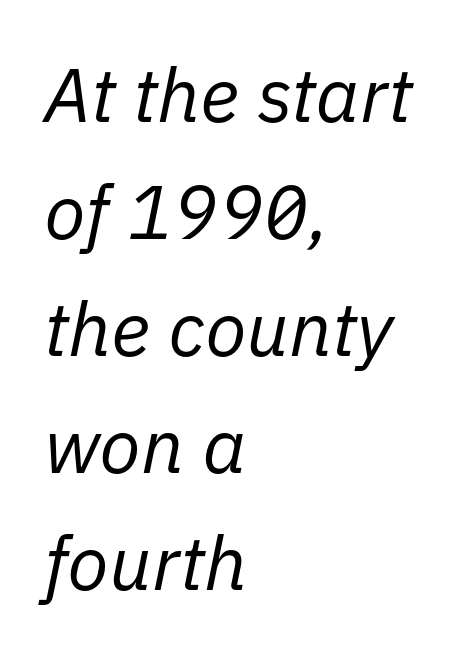
The image shows 76 px regular-weight type, italic (leaning right); set left-aligned, normal line spacing (1.54x), normal letter spacing, not underlined; low stroke contrast and a medium x-height.
